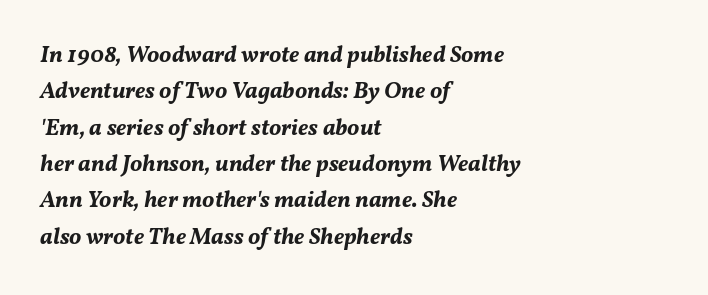
The passage shown is emphatically bold. Notice how the stems are inclined rather than vertical — that's the hallmark of italics. Short and long lines alike share a common starting point at left. Decoration check: the copy has no underline. Leading matches the norm, producing a regular column.
